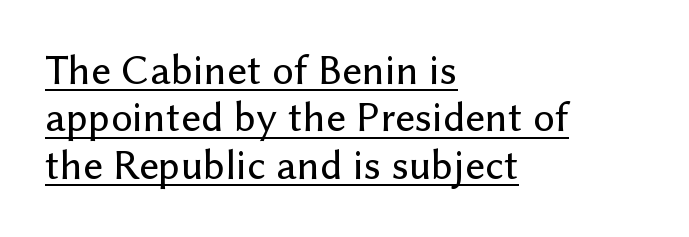
This is underlined copy, the kind a proofreader might mark for attention. Closely set lines give the paragraph a compact silhouette. The face used here is proportionally spaced, like ordinary book or web type. The typeface chosen for these lines omits serifs.
